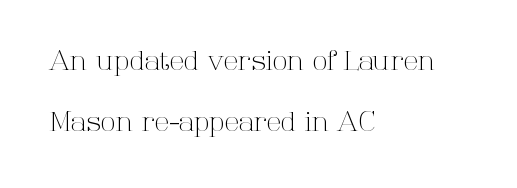
Q: Is the text bold? A: No.
Q: Is the text italic (slanted)? A: No, it is upright.
Q: Is the text underlined? A: No.
Q: How is the paragraph aligned? A: Left-aligned.
Q: Is the spacing between letters normal or unusually wide? A: Normal.
Q: Is the spacing between lines tight, normal or loose? A: Loose.
